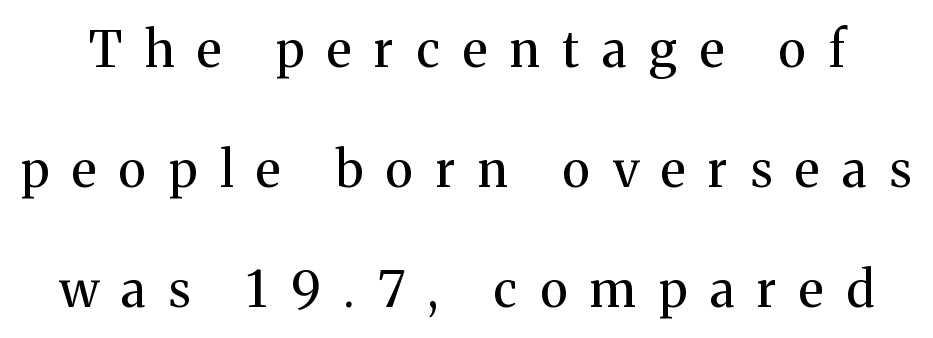
Q: Is the text bold? A: No.
Q: Is the text italic (slanted)? A: No, it is upright.
Q: Is the typeface a serif or a sans-serif typeface? A: Serif.
Q: Is the text underlined? A: No.
Q: Is the spacing between letters normal or unusually wide? A: Unusually wide.
Q: Is the spacing between lines tight, normal or loose? A: Loose.
Q: Width (condensed, normal, or wide)? A: Normal.
Q: Stroke contrast? A: Medium.
Q: x-height? A: Medium.
Q: Monospaced? A: No.
